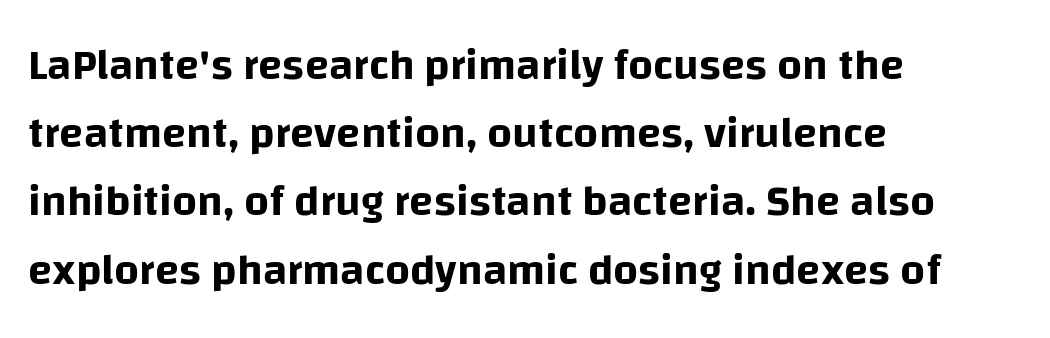
This is roman type, the default non-slanted kind. Glyph-to-glyph distance matches everyday printed text. Is this a fixed-width face? No — the glyphs have proportional, varying widths. The line-height multiplier appears to be the usual default.
